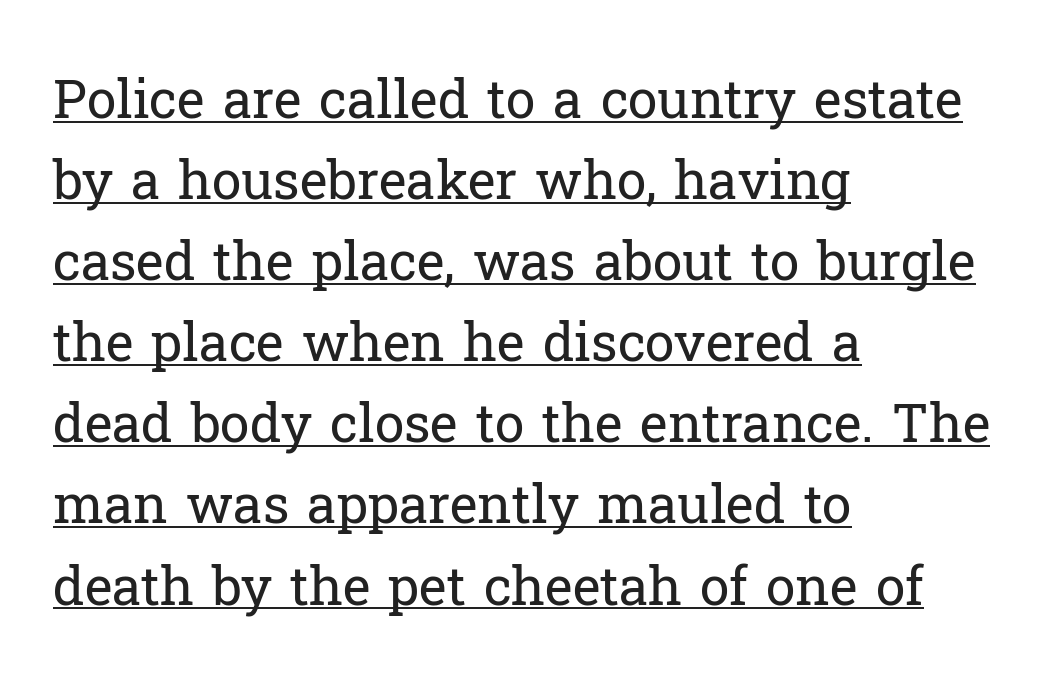
On a weight scale, this lands at 450 or below. Here the glyphs are tracked normally, forming tight word shapes. The lettering holds an erect, upright posture throughout. Interline gaps are of average width in this sample. The glyphs in this specimen are seriffed.
